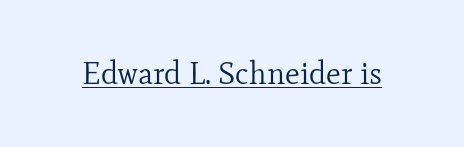
The passage shown is not bold in any degree. Students, observe the line beneath the letters — that is underlining. Compared with typical body copy, the letter spacing here is the same. Note: serifs present on the glyphs. This is the regular roman posture of the typeface.
